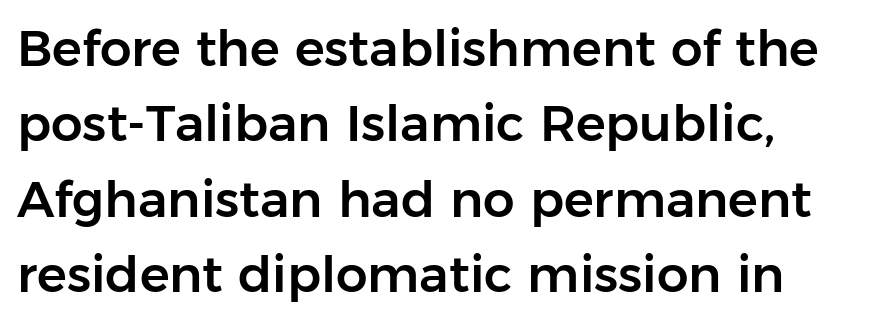
{"serif": "no", "italic": "no", "width": "normal", "stroke_contrast": "low", "x_height": "medium", "monospaced": "no", "underline": "no", "line_spacing": "normal", "line_spacing_ratio": 1.51, "letter_spacing": "normal", "letter_spacing_em": 0.0, "glyph_px": 50}
